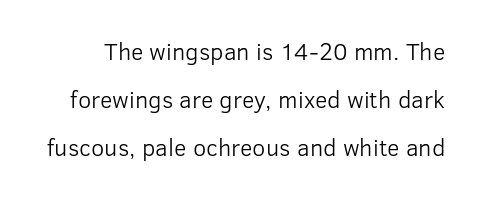
The image shows 24 px text type, upright; set loose line spacing (1.99x), normal letter spacing, not underlined.
